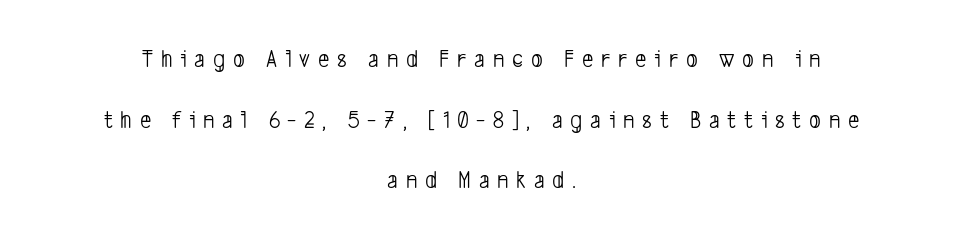
Honestly, the letter spacing is so wide it's the main thing you notice. Descender tails drop into unmarked territory. No chunkiness to these letters — they're not bold. Both edges are ragged and mirror each other, which tells us the setting is centered.
